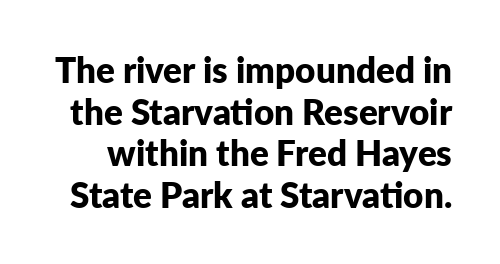
Q: Is the text bold? A: Yes.
Q: Is the text italic (slanted)? A: No, it is upright.
Q: Is the typeface a serif or a sans-serif typeface? A: Sans-serif.
Q: Is the text underlined? A: No.
Q: Is the spacing between letters normal or unusually wide? A: Normal.
Q: Width (condensed, normal, or wide)? A: Normal.
Q: Stroke contrast? A: Low.
Q: x-height? A: Medium.
Q: Monospaced? A: No.
